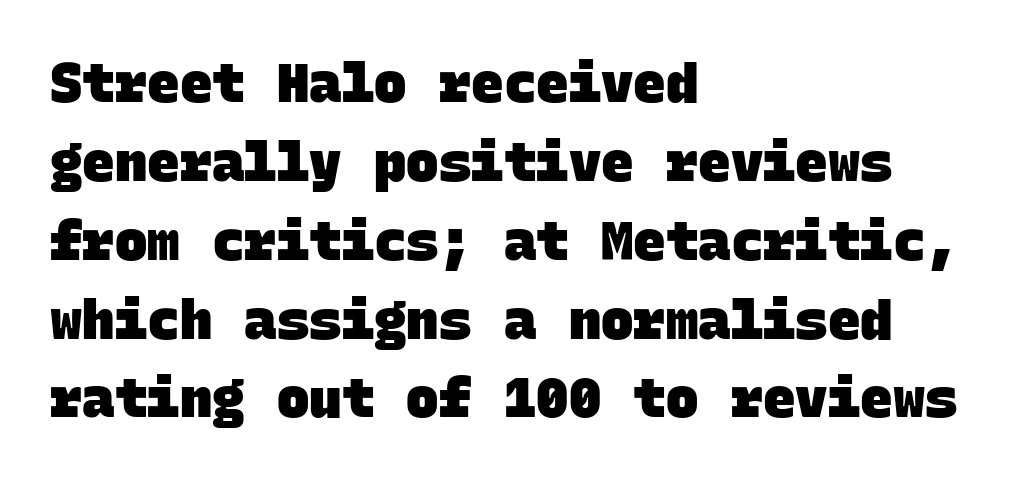
The image shows 54 px heavy sans-serif type, monospaced; set left-aligned, normal line spacing (1.46x), normal letter spacing, not underlined; low stroke contrast and a large x-height.
